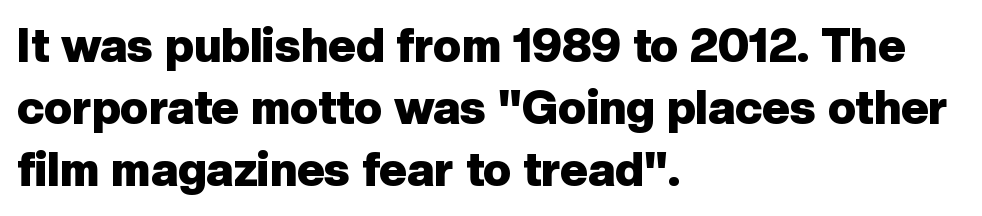
Check under the words: just untouched page. All the whitespace from short lines collects on the right. Words appear dense and cohesive because spacing is normal. The lettering stays uniformly vertical, giving the passage a roman look. One glance says typical: line gaps are just what's usual.
